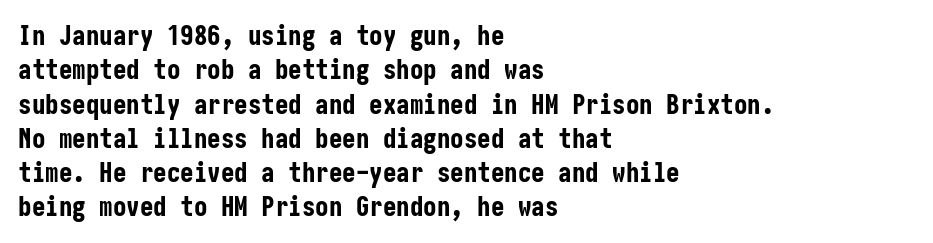
{"italic": "no", "bold": "yes", "underline": "no", "align": "left", "line_spacing": "normal", "line_spacing_ratio": 1.27, "letter_spacing": "normal", "letter_spacing_em": 0.0, "glyph_px": 27}
